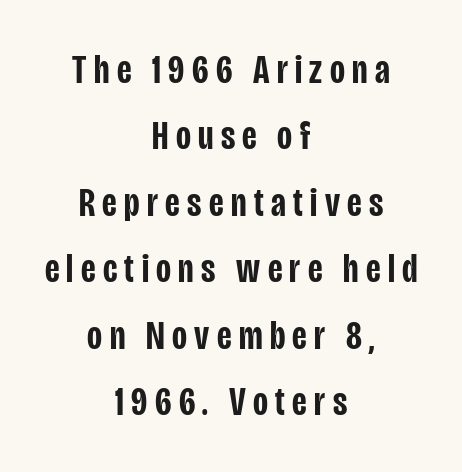
The image shows 41 px semibold, condensed sans-serif type, upright; set centered, normal line spacing (1.62x), not underlined; low stroke contrast and a large x-height.
